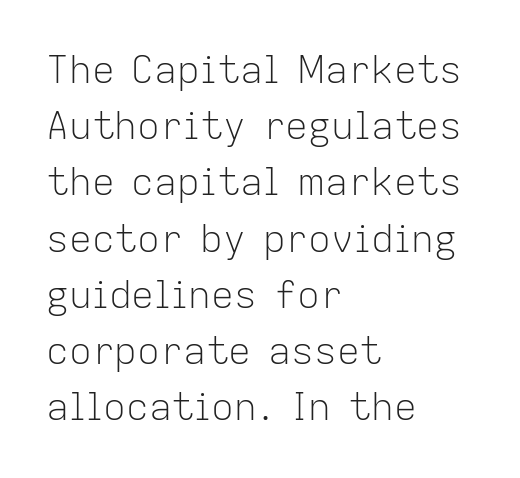
{"serif": "no", "italic": "no", "bold": "no", "weight": "light", "width": "normal", "stroke_contrast": "low", "x_height": "medium", "monospaced": "no", "underline": "no", "align": "left", "line_spacing": "normal", "line_spacing_ratio": 1.48, "letter_spacing": "normal", "letter_spacing_em": 0.0, "glyph_px": 38}
